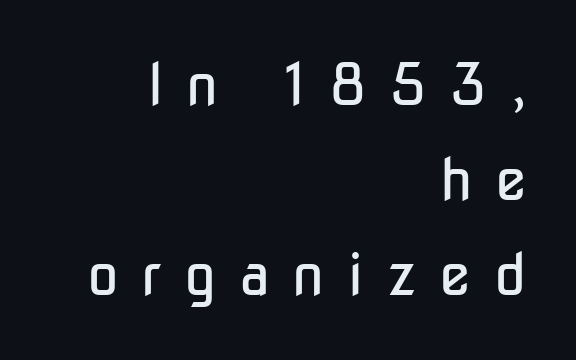
{"serif": "no", "italic": "no", "bold": "no", "weight": "regular", "width": "condensed", "stroke_contrast": "low", "x_height": "medium", "monospaced": "no", "underline": "no", "align": "right", "line_spacing": "normal", "line_spacing_ratio": 1.64, "letter_spacing": "wide", "letter_spacing_em": 0.39, "glyph_px": 58}
